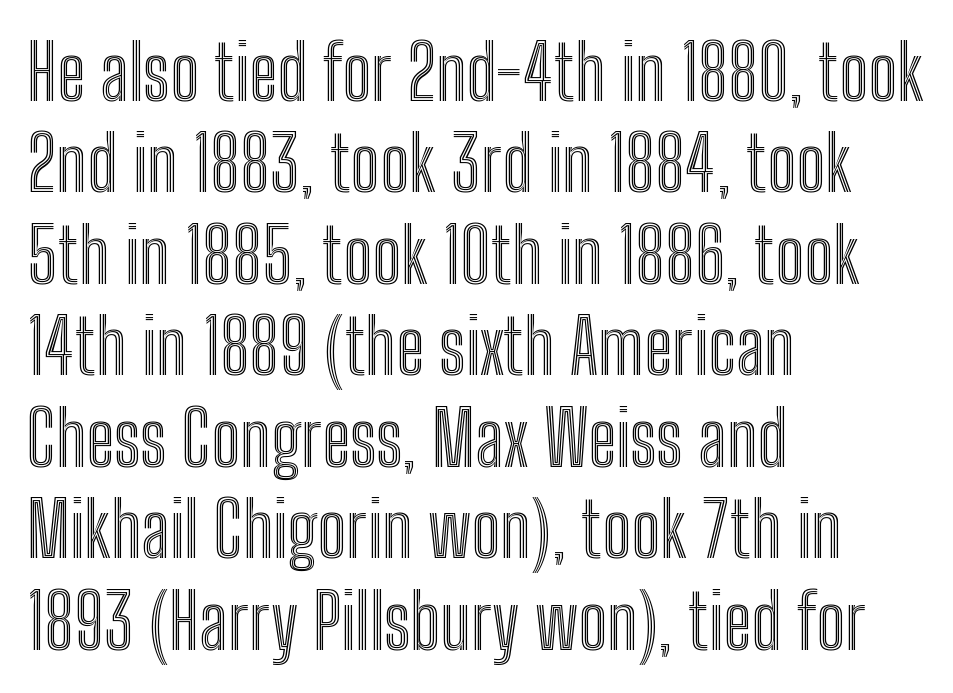
{"italic": "no", "width": "condensed", "x_height": "medium", "monospaced": "no", "underline": "no", "align": "left", "line_spacing_ratio": 1.22, "letter_spacing": "normal", "letter_spacing_em": 0.0, "glyph_px": 75}
